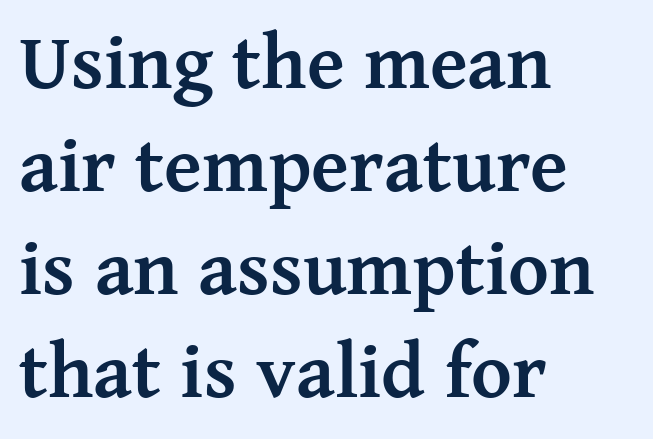
{"serif": "yes", "italic": "no", "bold": "yes", "weight": "semibold", "width": "normal", "stroke_contrast": "medium", "x_height": "medium", "monospaced": "no", "underline": "no", "align": "left", "line_spacing": "normal", "line_spacing_ratio": 1.32, "letter_spacing": "normal", "letter_spacing_em": 0.0, "glyph_px": 78}
